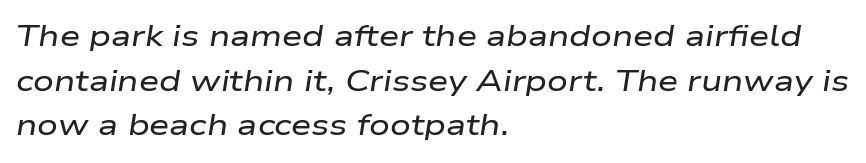
The image shows 29 px wide type, italic (leaning right); set left-aligned, normal line spacing (1.54x), normal letter spacing, not underlined; low stroke contrast and a medium x-height.
